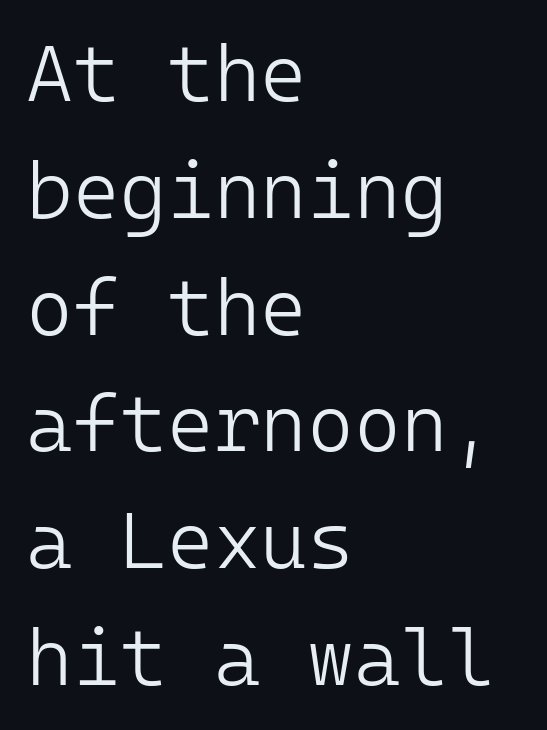
The string is rendered with underlining switched off. Spacing verdict: monospaced, one width for all characters. Stroke thickness stays within the range of a standard reading face or lighter. Compared with typical paragraphs, the rows here are spaced about the same. Students, note that the glyphs here touch the page at normal intervals. One-word summary of the alignment: left.
